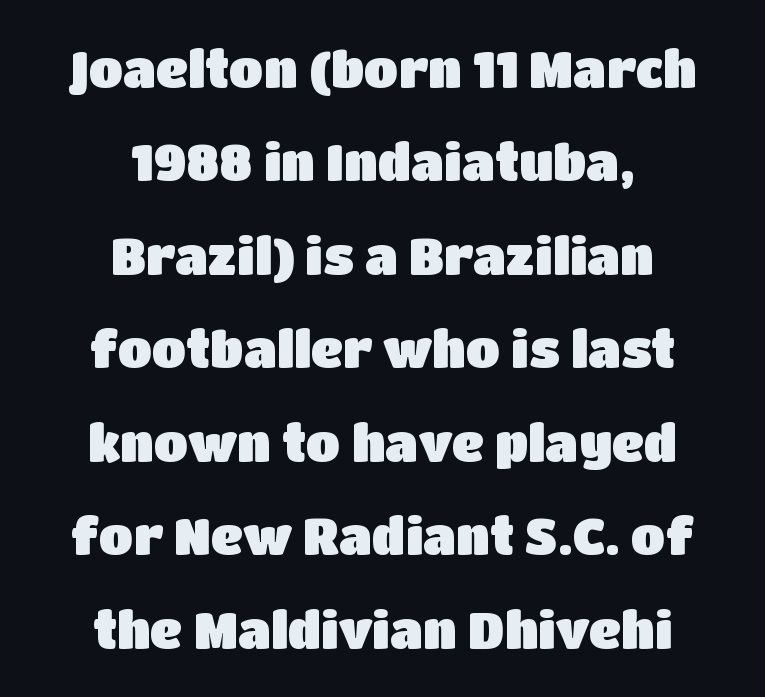
The image shows 50 px sans-serif type, upright; set centered, line spacing 1.87x, normal letter spacing, not underlined; low stroke contrast and a large x-height.
